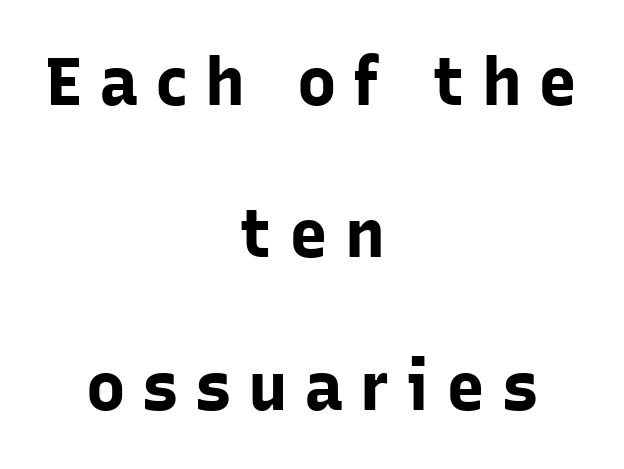
{"serif": "no", "italic": "no", "bold": "yes", "weight": "bold", "width": "normal", "stroke_contrast": "low", "x_height": "medium", "monospaced": "no", "underline": "no", "align": "center", "line_spacing": "loose", "line_spacing_ratio": 2.31, "letter_spacing": "wide", "letter_spacing_em": 0.25, "glyph_px": 66}
